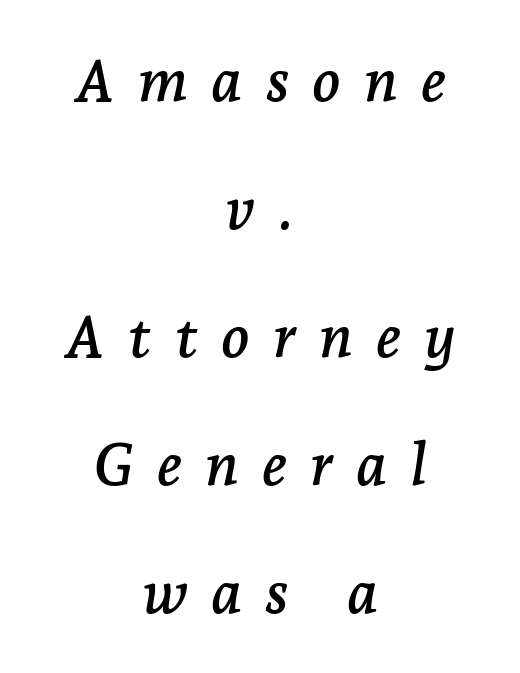
Rows of type keep a wide berth in the vertical direction. Font category for this specimen: serif. The specimen reads as italic at a glance. Plain, unruled lines of type.
